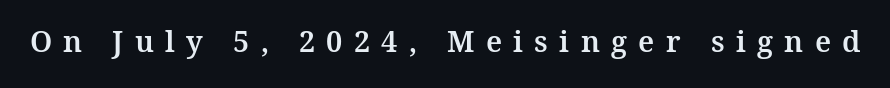
Every character sits straight up, as roman type does. Is the letter spacing exaggerated? Yes — the characters are pushed far apart. Little horizontal feet cap the strokes, marking this as serif type. The passage shown is typed in a proportional face where columns would drift. Plain, unruled lines of type.
